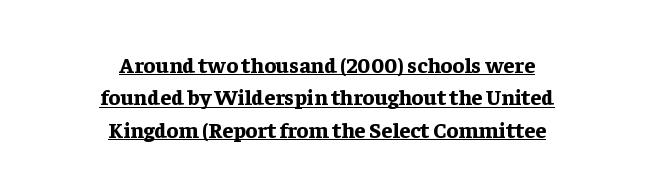
The image shows 22 px bold type, upright; set centered, normal line spacing (1.47x), normal letter spacing, underlined.
